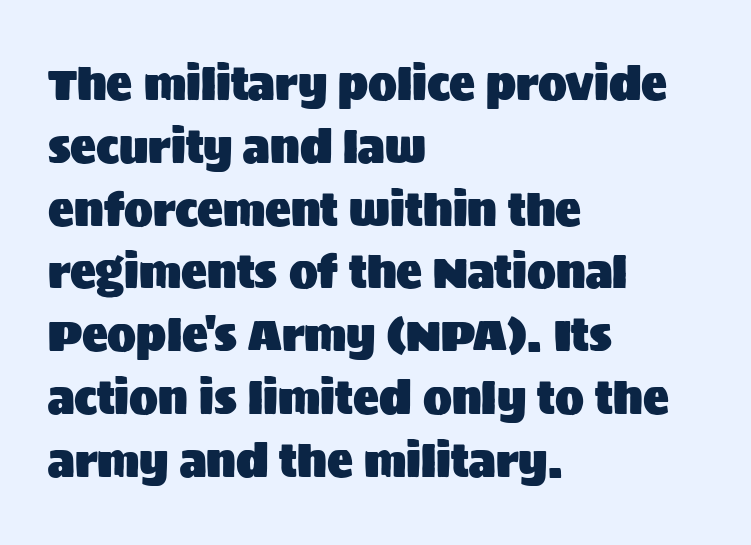
Posture: straight, roman, zero tilt. Unlike a traditional serif, this face leaves its strokes unadorned. The space between consecutive lines is moderate. The text block is weighted toward the left margin, trailing off unevenly rightward. Anything drawn beneath the words? Only blank space.
